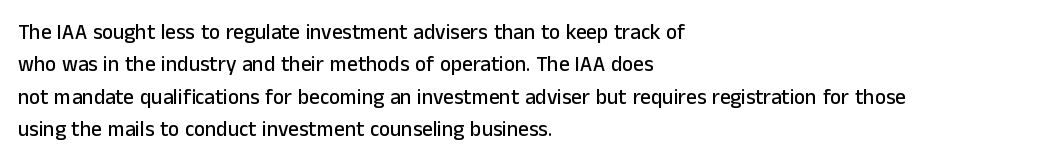
Glyph-to-glyph distance matches everyday printed text. Upright lettering throughout. Notice how descenders clear the ascenders below comfortably — that's standard leading. The strip under each line holds only bare page. Layout note: lines flush left.
